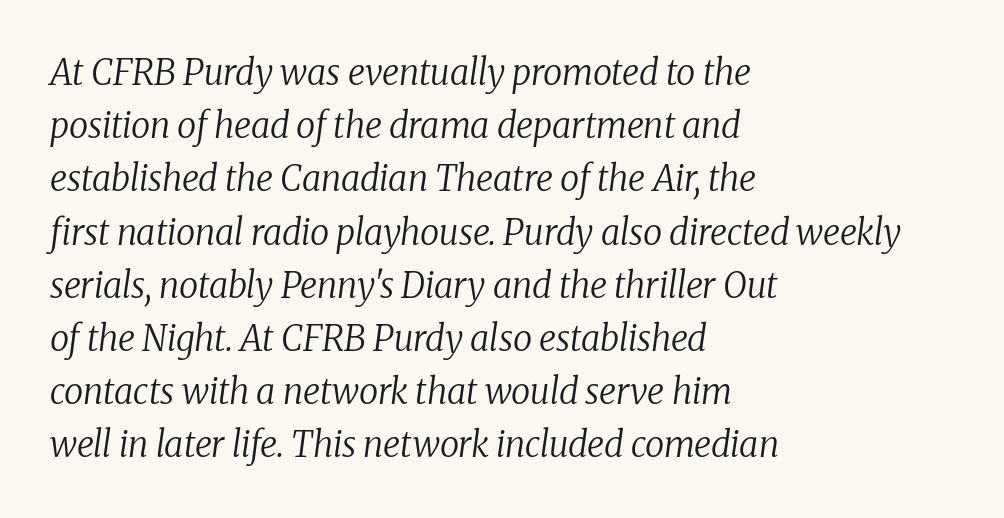
No heavy texture on the line: the type isn't bold. Italic? Definitely — the glyphs are oblique. Each letter keeps its own natural width here, so spacing adapts to shape. Decoration check: the copy has no underline.
